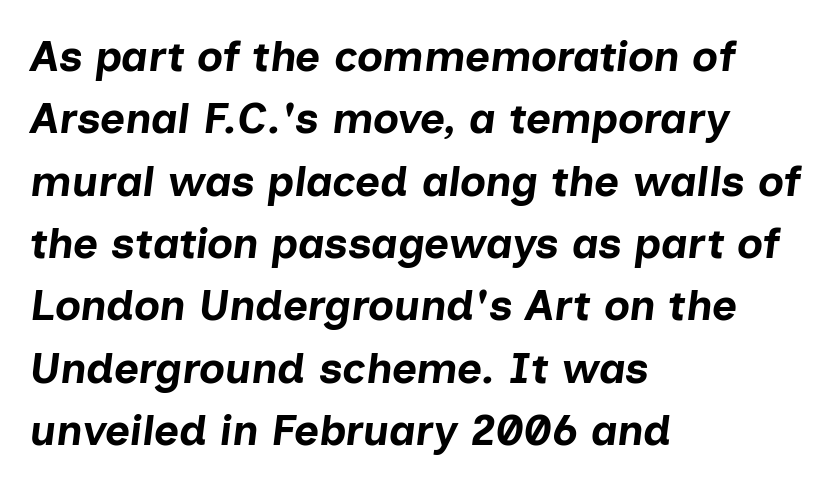
{"italic": "yes", "lean": "right", "slant_degrees": 7, "bold": "yes", "weight": "bold", "width": "normal", "stroke_contrast": "low", "x_height": "medium", "monospaced": "no", "underline": "no", "align": "left", "line_spacing": "normal", "line_spacing_ratio": 1.45, "letter_spacing": "normal", "letter_spacing_em": 0.0, "glyph_px": 43}
